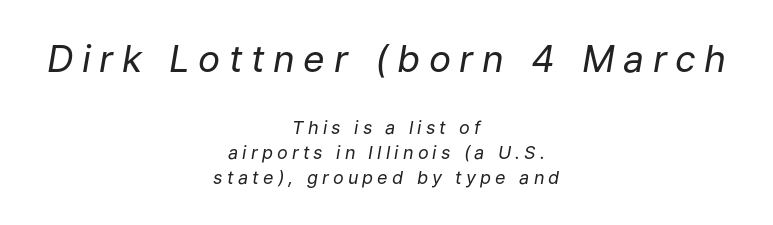
{"italic": "yes", "lean": "right", "slant_degrees": 9, "bold": "no", "weight": "regular", "width": "normal", "stroke_contrast": "low", "x_height": "medium", "monospaced": "no", "underline": "no", "align": "center", "line_spacing": "normal", "line_spacing_ratio": 1.37, "letter_spacing": "wide", "letter_spacing_em": 0.23, "larger_block": "first", "size_ratio": 2.06, "glyph_px": 37}
